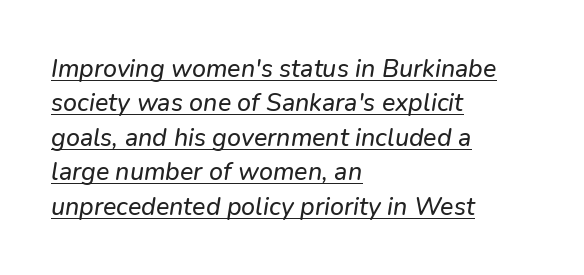
Each line of the rendering has a horizontal stroke beneath the glyphs. Is the letter spacing exaggerated? No — it looks like the ordinary default. The compositor pushed each line to the left boundary. Summary of vertical rhythm: regular, with standard interline spacing.
